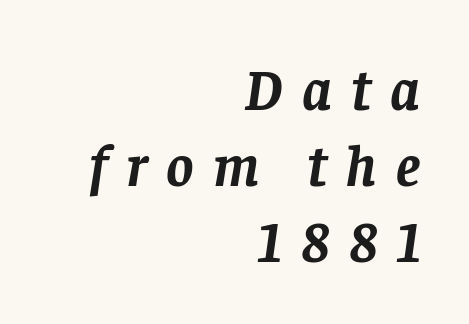
{"serif": "yes", "italic": "yes", "lean": "right", "slant_degrees": 8, "bold": "yes", "weight": "semibold", "width": "normal", "stroke_contrast": "low", "x_height": "large", "monospaced": "no", "underline": "no", "align": "right", "line_spacing": "normal", "line_spacing_ratio": 1.31, "letter_spacing": "wide", "letter_spacing_em": 0.33, "glyph_px": 58}
